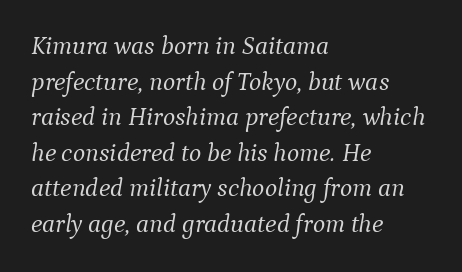
This rendering uses left alignment, leaving the right contour irregular. This block has exactly the height ordinary leading produces. The face used here has a pronounced slope to its letters. Counters stay open thanks to moderate or lighter strokes.
